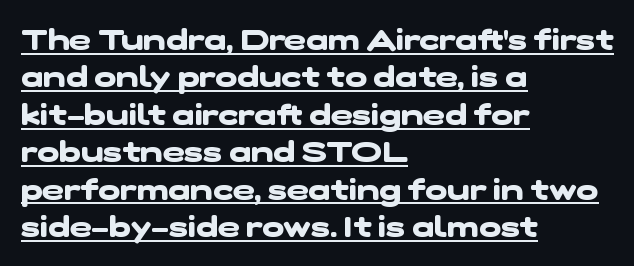
{"serif": "no", "bold": "yes", "weight": "heavy", "width": "wide", "stroke_contrast": "low", "x_height": "medium", "monospaced": "no", "underline": "yes", "align": "left", "line_spacing": "normal", "line_spacing_ratio": 1.29, "letter_spacing": "normal", "letter_spacing_em": 0.0, "glyph_px": 29}
